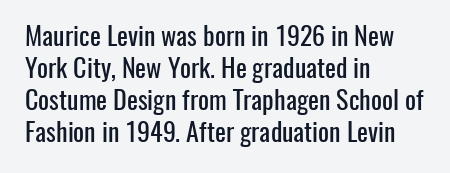
Standard letterfit; no display-style spreading of the glyphs. The string is rendered with underlining switched off. Compared with a centered layout, this one pins lines to the left instead. Vertical strokes here are truly vertical.
